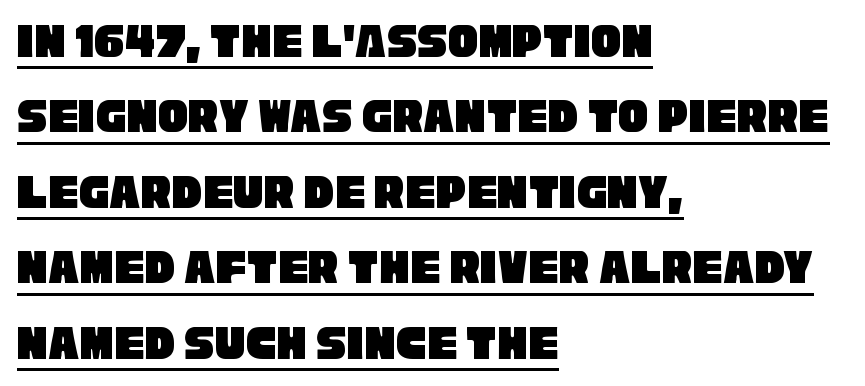
Q: Is the typeface a serif or a sans-serif typeface? A: Sans-serif.
Q: Is the text underlined? A: Yes.
Q: How is the paragraph aligned? A: Left-aligned.
Q: Is the spacing between letters normal or unusually wide? A: Normal.
Q: Is the spacing between lines tight, normal or loose? A: Normal.
Q: Width (condensed, normal, or wide)? A: Condensed.
Q: Stroke contrast? A: Low.
Q: x-height? A: Large.
Q: Monospaced? A: No.
